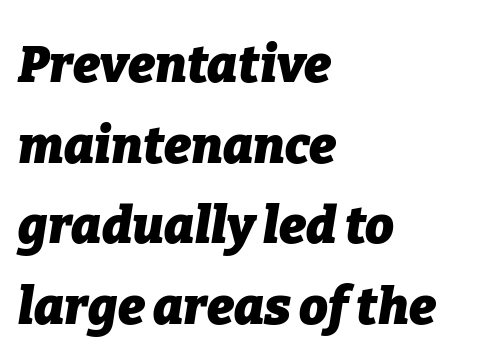
Students, observe: this is what conventionally led text looks like. Does the lettering tilt? It does — this is italic. The rag falls on the right side of this text block. Thick stems and heavy bowls — unmistakably bold. In terms of letterspacing, this is plain default setting.
